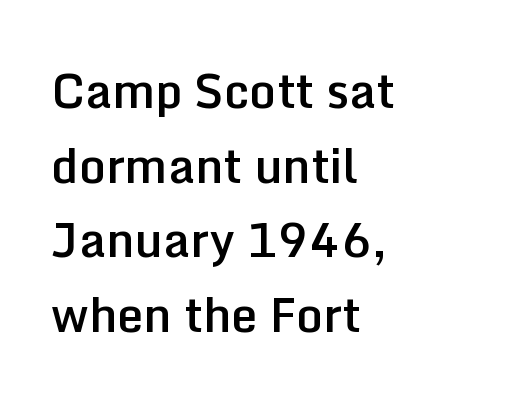
Q: Is the text bold? A: Semi-bold.
Q: Is the text italic (slanted)? A: No, it is upright.
Q: Is the typeface a serif or a sans-serif typeface? A: Sans-serif.
Q: Is the text underlined? A: No.
Q: How is the paragraph aligned? A: Left-aligned.
Q: Is the spacing between letters normal or unusually wide? A: Normal.
Q: Is the spacing between lines tight, normal or loose? A: Normal.
Q: Width (condensed, normal, or wide)? A: Normal.
Q: Stroke contrast? A: Low.
Q: x-height? A: Medium.
Q: Monospaced? A: No.
